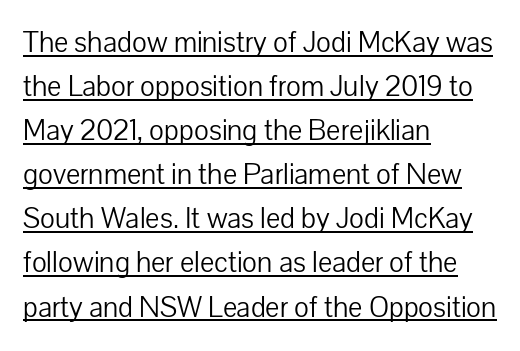
The image shows 30 px light sans-serif type, upright; set left-aligned, normal line spacing (1.47x), normal letter spacing, underlined; low stroke contrast and a medium x-height.
